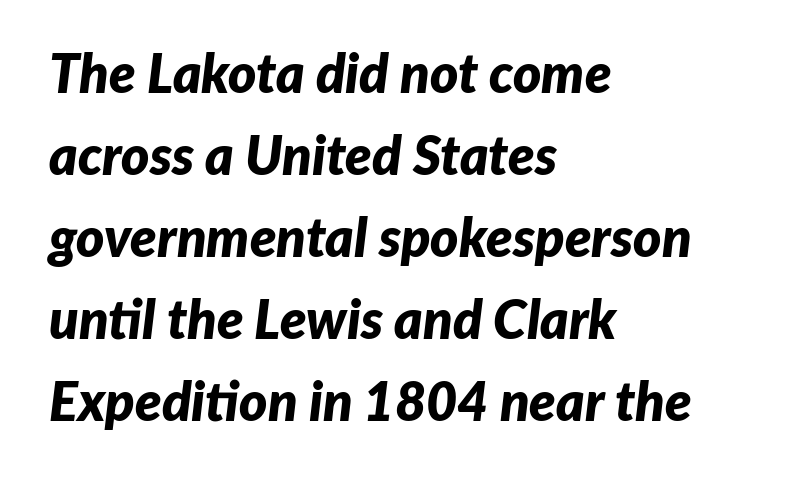
Short and long lines alike share a common starting point at left. The passage shown is typed in a proportional face where columns would drift. Observe the ordinary spacing: letters are neighbours, not strangers. The passage shown stacks its lines at a standard gap.
